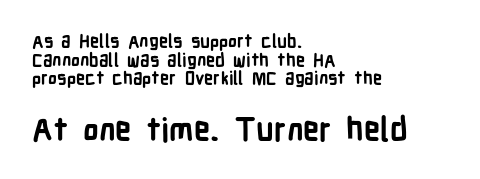
Every row of glyphs begins at an identical x-position on the left. Designer's note — italics off, roman on. Regarding leading, the lines here are crowded together. Anything drawn beneath the words? Only blank space. No feet cap the strokes, marking this as sans-serif type. Compared with an ordinary text face, these strokes are far heavier — a full bold.
